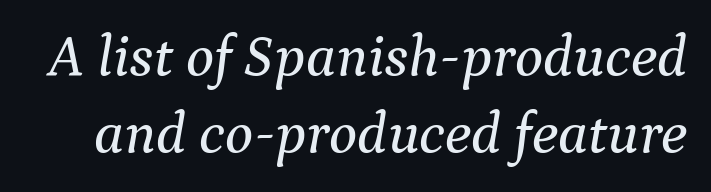
{"serif": "yes", "italic": "yes", "lean": "right", "slant_degrees": 9, "width": "normal", "stroke_contrast": "medium", "x_height": "medium", "monospaced": "no", "underline": "no", "line_spacing": "normal", "line_spacing_ratio": 1.3, "letter_spacing": "normal", "letter_spacing_em": 0.0, "glyph_px": 59}
